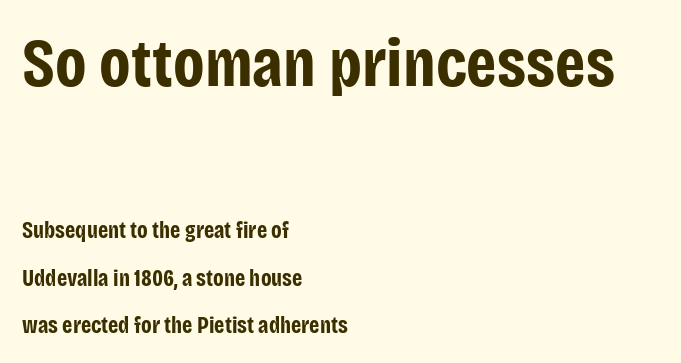
{"serif": "no", "italic": "no", "bold": "yes", "weight": "bold", "width": "condensed", "stroke_contrast": "low", "x_height": "large", "monospaced": "no", "underline": "no", "align": "left", "line_spacing": "loose", "line_spacing_ratio": 2.06, "letter_spacing": "normal", "letter_spacing_em": 0.0, "larger_block": "first", "size_ratio": 2.96, "glyph_px": 68}
